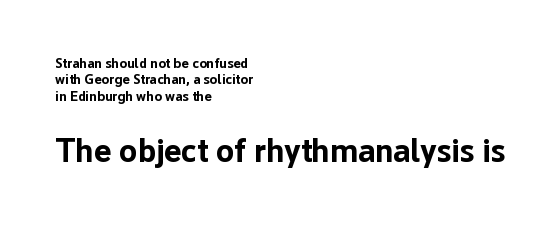
Q: Is the text bold? A: Yes.
Q: Is the text italic (slanted)? A: No, it is upright.
Q: Is the typeface a serif or a sans-serif typeface? A: Sans-serif.
Q: Is the text underlined? A: No.
Q: How is the paragraph aligned? A: Left-aligned.
Q: Is the spacing between letters normal or unusually wide? A: Normal.
Q: Which block of text is set in a larger size, the first (top) or the second (bottom)? A: The second (bottom) one.
Q: Width (condensed, normal, or wide)? A: Normal.
Q: Stroke contrast? A: Low.
Q: x-height? A: Medium.
Q: Monospaced? A: No.
